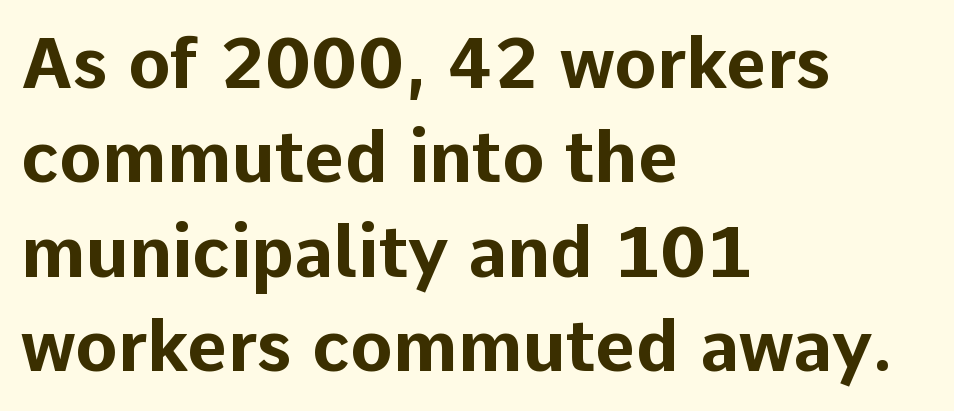
Q: Is the text bold? A: Yes.
Q: Is the text italic (slanted)? A: No, it is upright.
Q: Is the typeface a serif or a sans-serif typeface? A: Sans-serif.
Q: Is the text underlined? A: No.
Q: How is the paragraph aligned? A: Left-aligned.
Q: Is the spacing between letters normal or unusually wide? A: Normal.
Q: Is the spacing between lines tight, normal or loose? A: Normal.
Q: Width (condensed, normal, or wide)? A: Normal.
Q: Stroke contrast? A: Low.
Q: x-height? A: Medium.
Q: Monospaced? A: No.
